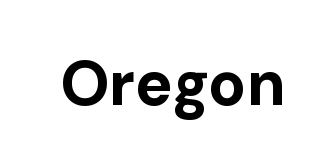
The image shows 63 px bold sans-serif type, upright; set normal letter spacing, not underlined; low stroke contrast and a medium x-height.
